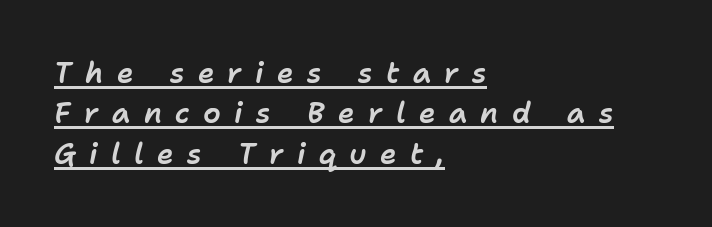
The image shows 28 px text type, italic (leaning right); set left-aligned, normal line spacing (1.44x), unusually wide letter spacing (+0.48 em), underlined; low stroke contrast and a medium x-height.
